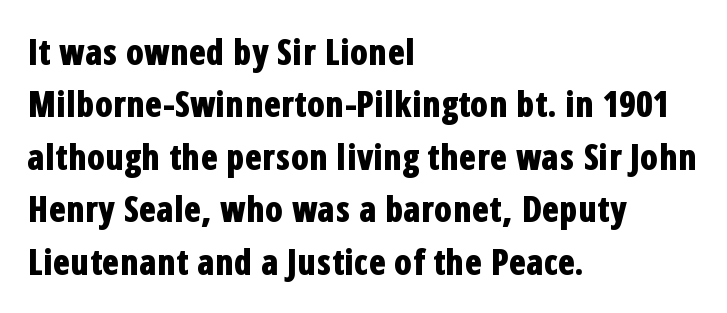
The image shows 35 px bold, condensed sans-serif type, upright; set left-aligned, normal line spacing (1.5x), normal letter spacing, not underlined; low stroke contrast and a medium x-height.
